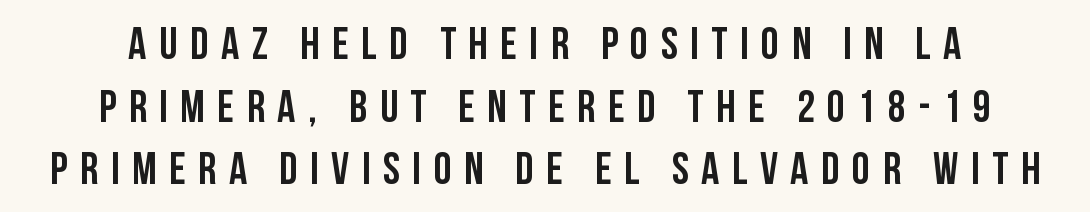
The leading is moderate, giving the passage an even texture. A typesetter would label this face a sans. Character widths vary here, with narrow letters taking less room than wide ones. The letters are spread apart with noticeably loose tracking.
